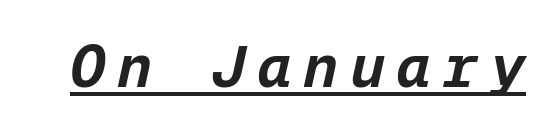
Q: Is the text bold? A: Yes.
Q: Is the text italic (slanted)? A: Yes, it leans right by about 12 degrees.
Q: Is the text underlined? A: Yes.
Q: Width (condensed, normal, or wide)? A: Normal.
Q: Stroke contrast? A: Low.
Q: x-height? A: Medium.
Q: Monospaced? A: Yes.
